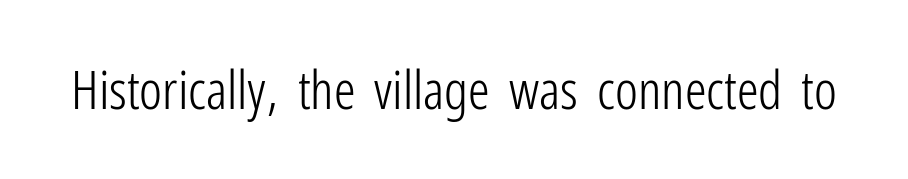
These lines are rendered in a variable-pitch font. Font category for this specimen: sans-serif. The lettering holds an erect, upright posture throughout. The zone under the glyphs is completely vacant. Letter spacing: default. Is this a heavy cut? Hardly; it is regular or lighter.
